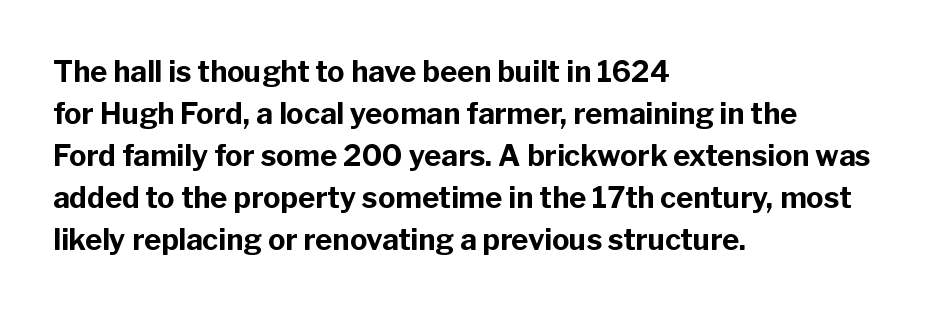
{"serif": "no", "italic": "no", "bold": "yes", "weight": "bold", "width": "normal", "stroke_contrast": "low", "x_height": "medium", "monospaced": "no", "underline": "no", "align": "left", "line_spacing": "normal", "line_spacing_ratio": 1.45, "letter_spacing": "normal", "letter_spacing_em": 0.0, "glyph_px": 29}
